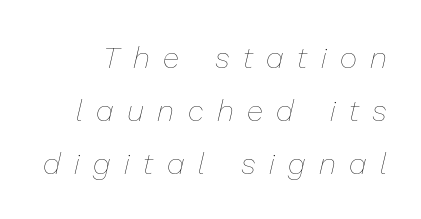
Q: Is the text bold? A: No.
Q: Is the text italic (slanted)? A: Yes, it leans right by about 13 degrees.
Q: Is the text underlined? A: No.
Q: Is the spacing between letters normal or unusually wide? A: Unusually wide.
Q: Width (condensed, normal, or wide)? A: Normal.
Q: Stroke contrast? A: Low.
Q: x-height? A: Medium.
Q: Monospaced? A: No.
